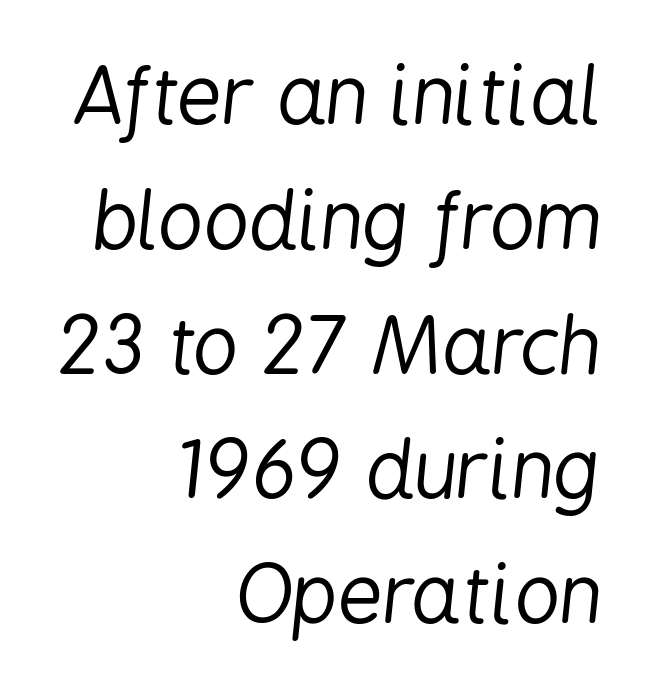
Every character sits at an angle, as italics do. The passage is arranged like a letterhead date or caption credit — flush right. Whoever set this chose a conventional vertical rhythm. The passage shown is typed in a proportional face where columns would drift.
